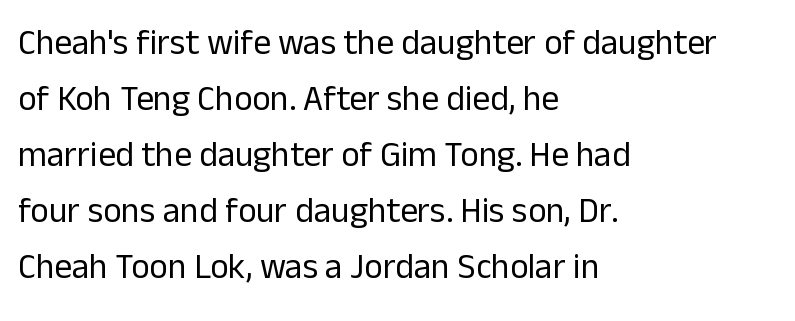
Q: Is the text bold? A: No.
Q: Is the text italic (slanted)? A: No, it is upright.
Q: Is the typeface a serif or a sans-serif typeface? A: Sans-serif.
Q: Is the text underlined? A: No.
Q: How is the paragraph aligned? A: Left-aligned.
Q: Is the spacing between letters normal or unusually wide? A: Normal.
Q: Is the spacing between lines tight, normal or loose? A: Normal.
Q: Width (condensed, normal, or wide)? A: Normal.
Q: Stroke contrast? A: Low.
Q: x-height? A: Medium.
Q: Monospaced? A: No.
